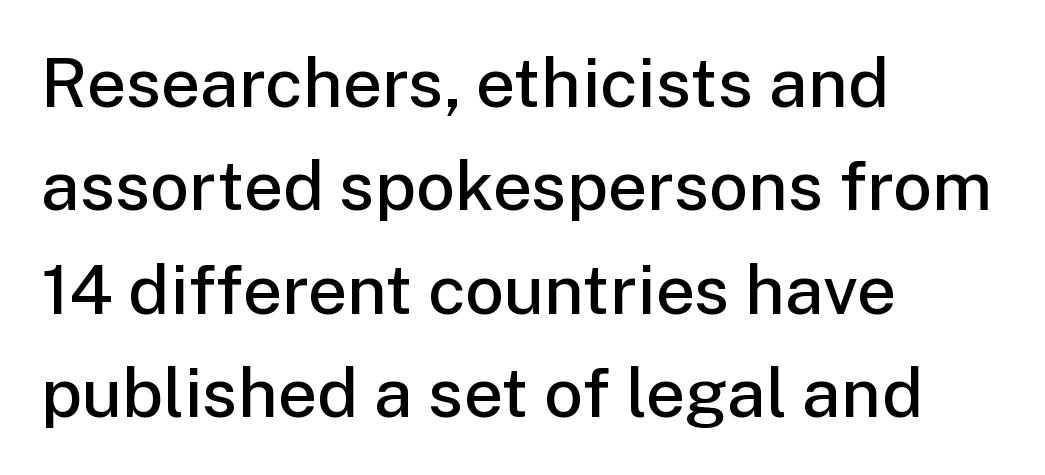
{"serif": "no", "italic": "no", "bold": "semi", "weight": "semibold", "width": "normal", "stroke_contrast": "low", "x_height": "medium", "monospaced": "no", "underline": "no", "align": "left", "line_spacing": "normal", "line_spacing_ratio": 1.5, "letter_spacing": "normal", "letter_spacing_em": 0.0, "glyph_px": 69}
